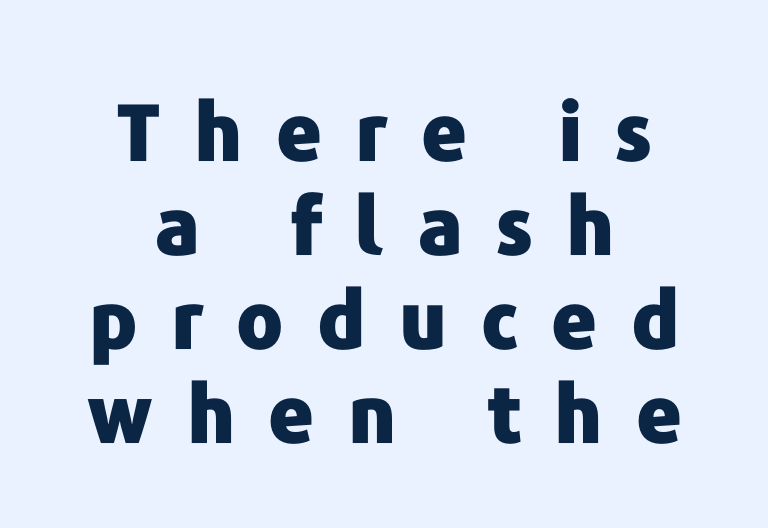
{"serif": "no", "italic": "no", "bold": "yes", "weight": "heavy", "width": "normal", "stroke_contrast": "low", "x_height": "medium", "monospaced": "no", "underline": "no", "align": "center", "line_spacing_ratio": 1.19, "letter_spacing": "wide", "letter_spacing_em": 0.42, "glyph_px": 79}
